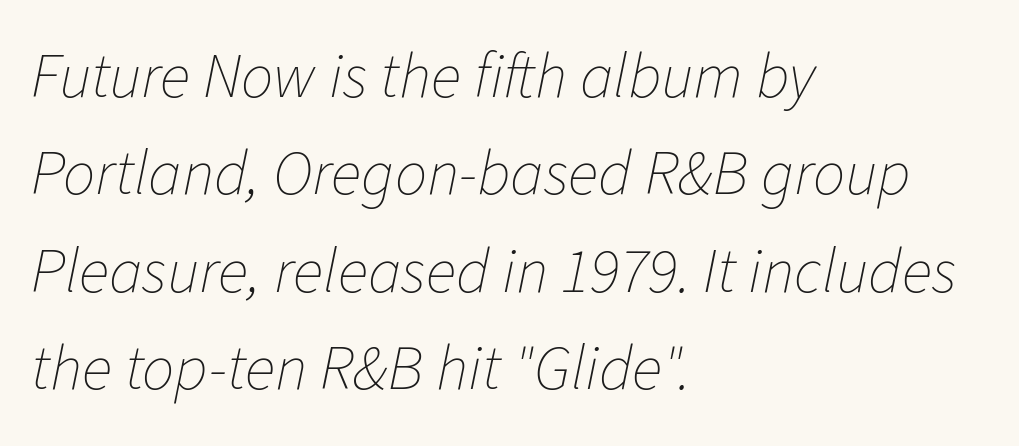
{"italic": "yes", "lean": "right", "slant_degrees": 11, "bold": "no", "weight": "thin", "width": "normal", "stroke_contrast": "low", "x_height": "medium", "monospaced": "no", "underline": "no", "align": "left", "line_spacing": "normal", "line_spacing_ratio": 1.52, "letter_spacing": "normal", "letter_spacing_em": 0.0, "glyph_px": 64}
